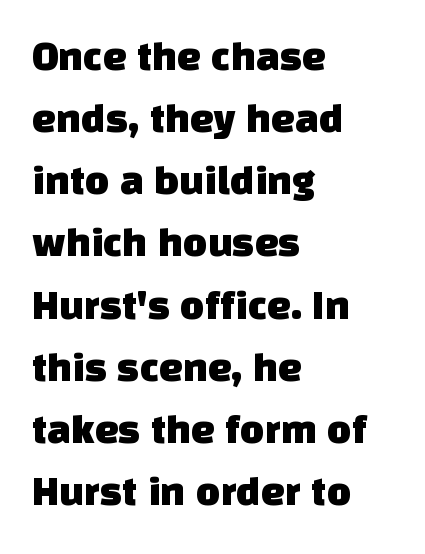
{"serif": "no", "width": "normal", "stroke_contrast": "low", "x_height": "large", "monospaced": "no", "underline": "no", "align": "left", "line_spacing": "normal", "line_spacing_ratio": 1.48, "letter_spacing": "normal", "letter_spacing_em": 0.0, "glyph_px": 42}
